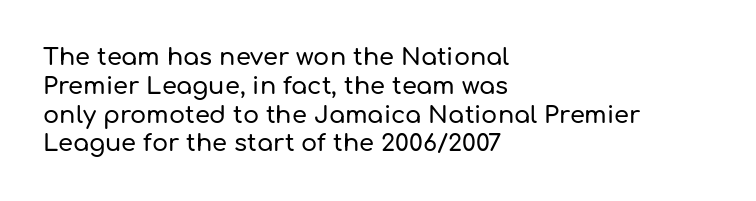
Q: Is the text italic (slanted)? A: No, it is upright.
Q: Is the text underlined? A: No.
Q: How is the paragraph aligned? A: Left-aligned.
Q: Is the spacing between letters normal or unusually wide? A: Normal.
